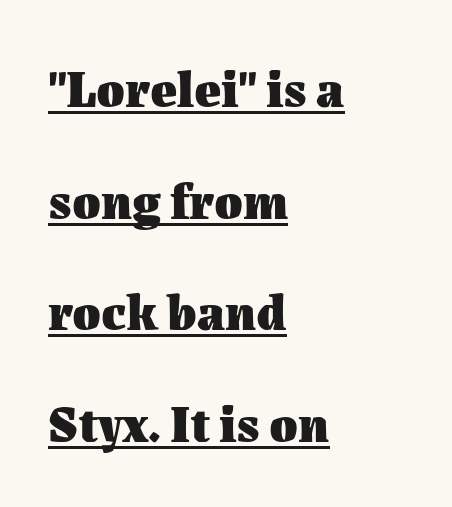
The image shows 51 px heavy type, upright; set left-aligned, loose line spacing (2.19x), normal letter spacing, underlined; medium stroke contrast and a medium x-height.
